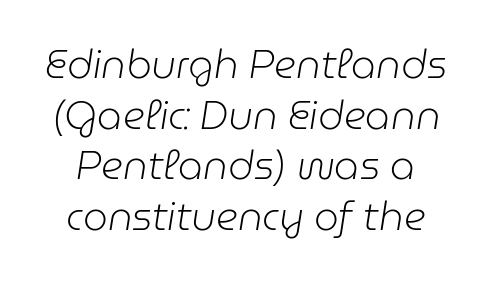
This sample has the flowing, uneven cadence of proportional lettering. The face used here is rendered with its standard letterfit. Beneath every word, the page is bare. Successive baselines arrive at the customary interval. Would a proofreader flag this as italicized? Yes. No chunkiness to these letters — they're not bold.
